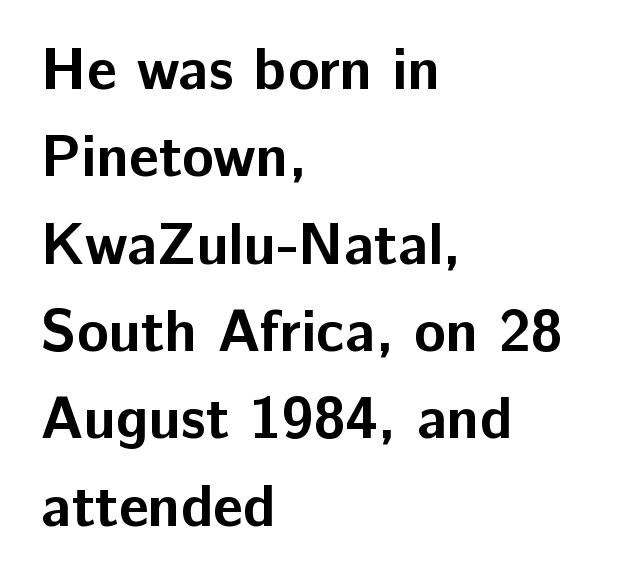
Q: Is the text bold? A: Yes.
Q: Is the text italic (slanted)? A: No, it is upright.
Q: Is the typeface a serif or a sans-serif typeface? A: Sans-serif.
Q: Is the text underlined? A: No.
Q: How is the paragraph aligned? A: Left-aligned.
Q: Is the spacing between letters normal or unusually wide? A: Normal.
Q: Is the spacing between lines tight, normal or loose? A: Normal.
Q: Width (condensed, normal, or wide)? A: Normal.
Q: Stroke contrast? A: Low.
Q: x-height? A: Medium.
Q: Monospaced? A: No.
